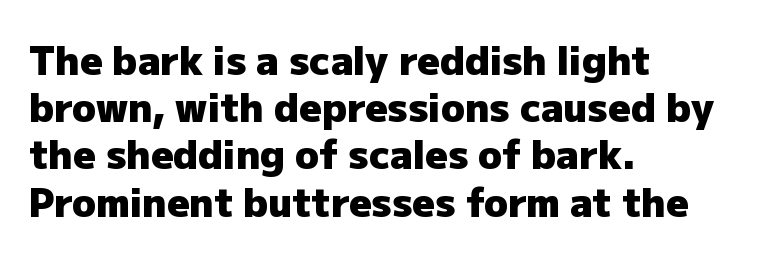
Set as a true bold cut, around the 700 mark. This sample uses a sans-serif face. A classic flush-left, rag-right setting is used for this passage. These lines are rendered in a variable-pitch font. Bare-footed words on every line.
